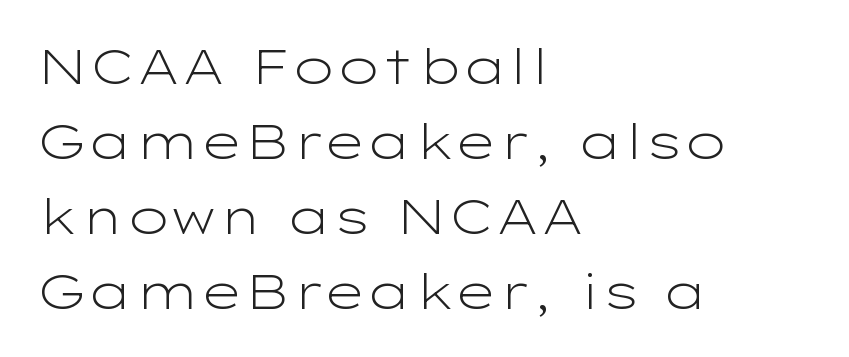
Q: Is the text bold? A: No.
Q: Is the text italic (slanted)? A: No, it is upright.
Q: Is the typeface a serif or a sans-serif typeface? A: Sans-serif.
Q: Is the text underlined? A: No.
Q: How is the paragraph aligned? A: Left-aligned.
Q: Is the spacing between letters normal or unusually wide? A: Normal.
Q: Is the spacing between lines tight, normal or loose? A: Normal.
Q: Width (condensed, normal, or wide)? A: Wide.
Q: Stroke contrast? A: Low.
Q: x-height? A: Medium.
Q: Monospaced? A: No.
